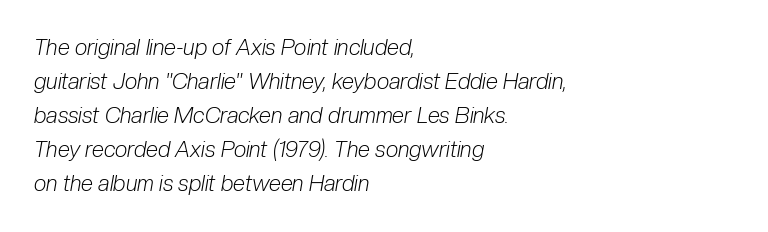
The image shows 22 px text type, italic (leaning right); set left-aligned, normal line spacing (1.55x), normal letter spacing, not underlined.
